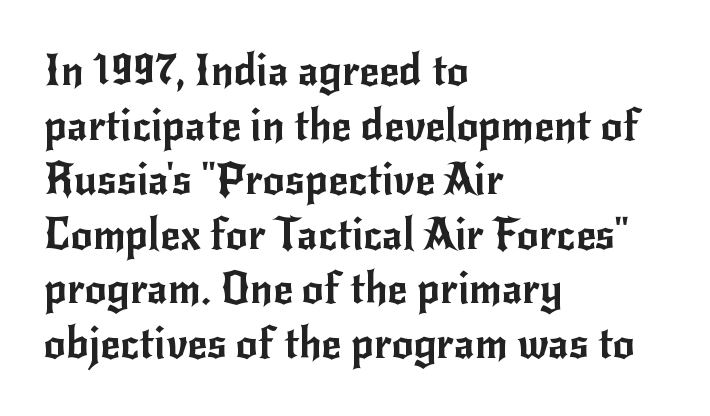
Q: Is the text italic (slanted)? A: No, it is upright.
Q: Is the typeface a serif or a sans-serif typeface? A: Sans-serif.
Q: Is the text underlined? A: No.
Q: How is the paragraph aligned? A: Left-aligned.
Q: Is the spacing between letters normal or unusually wide? A: Normal.
Q: Is the spacing between lines tight, normal or loose? A: Normal.
Q: Width (condensed, normal, or wide)? A: Normal.
Q: Stroke contrast? A: Low.
Q: x-height? A: Small.
Q: Monospaced? A: No.
